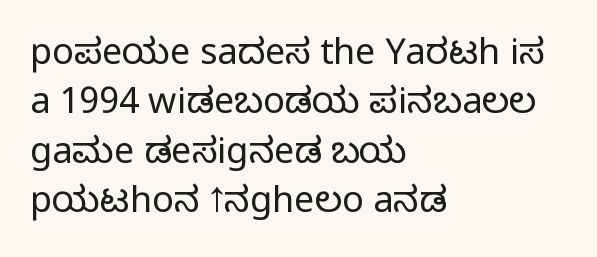
The image shows 36 px regular-weight, condensed sans-serif type, upright; set left-aligned, normal line spacing (1.37x), normal letter spacing, not underlined; low stroke contrast and a large x-height.
